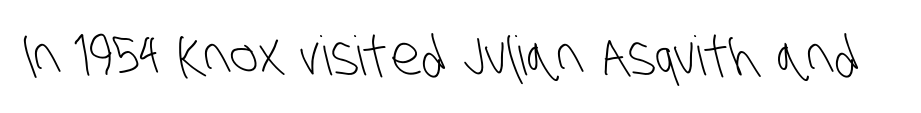
Q: Is the text bold? A: No.
Q: Is the typeface a serif or a sans-serif typeface? A: Sans-serif.
Q: Is the text underlined? A: No.
Q: Is the spacing between letters normal or unusually wide? A: Normal.
Q: Width (condensed, normal, or wide)? A: Condensed.
Q: Stroke contrast? A: Low.
Q: x-height? A: Large.
Q: Monospaced? A: No.
